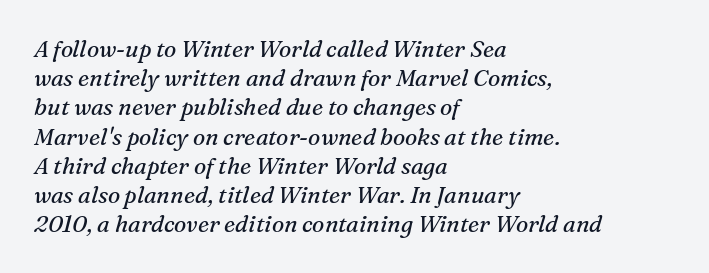
The image shows 23 px text type, italic (leaning right); set left-aligned, normal line spacing (1.27x), normal letter spacing, not underlined.
